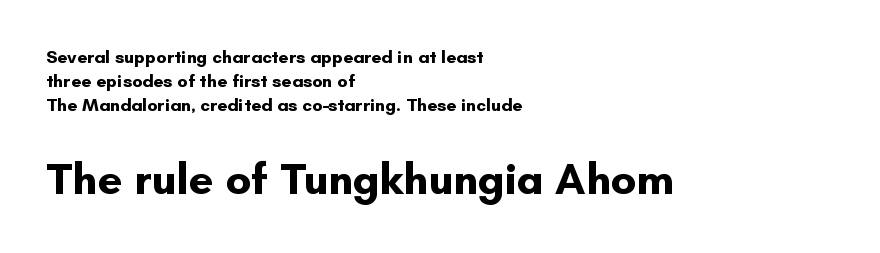
Q: Is the text bold? A: Yes.
Q: Is the text italic (slanted)? A: No, it is upright.
Q: Is the typeface a serif or a sans-serif typeface? A: Sans-serif.
Q: Is the text underlined? A: No.
Q: How is the paragraph aligned? A: Left-aligned.
Q: Is the spacing between letters normal or unusually wide? A: Normal.
Q: Is the spacing between lines tight, normal or loose? A: Normal.
Q: Which block of text is set in a larger size, the first (top) or the second (bottom)? A: The second (bottom) one.
Q: Width (condensed, normal, or wide)? A: Normal.
Q: Stroke contrast? A: Low.
Q: x-height? A: Small.
Q: Monospaced? A: No.
